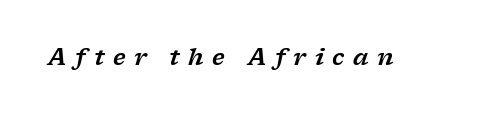
{"italic": "yes", "lean": "right", "slant_degrees": 17, "underline": "no", "letter_spacing": "wide", "letter_spacing_em": 0.39, "glyph_px": 22}
